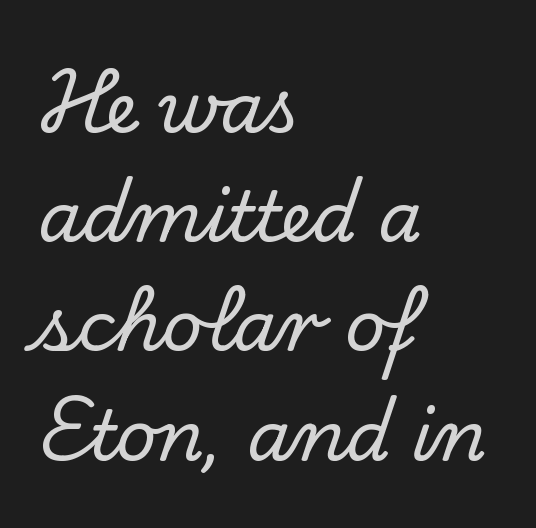
{"serif": "yes", "width": "normal", "stroke_contrast": "low", "x_height": "small", "monospaced": "no", "underline": "no", "align": "left", "line_spacing": "normal", "line_spacing_ratio": 1.56, "letter_spacing": "normal", "letter_spacing_em": 0.0, "glyph_px": 70}
